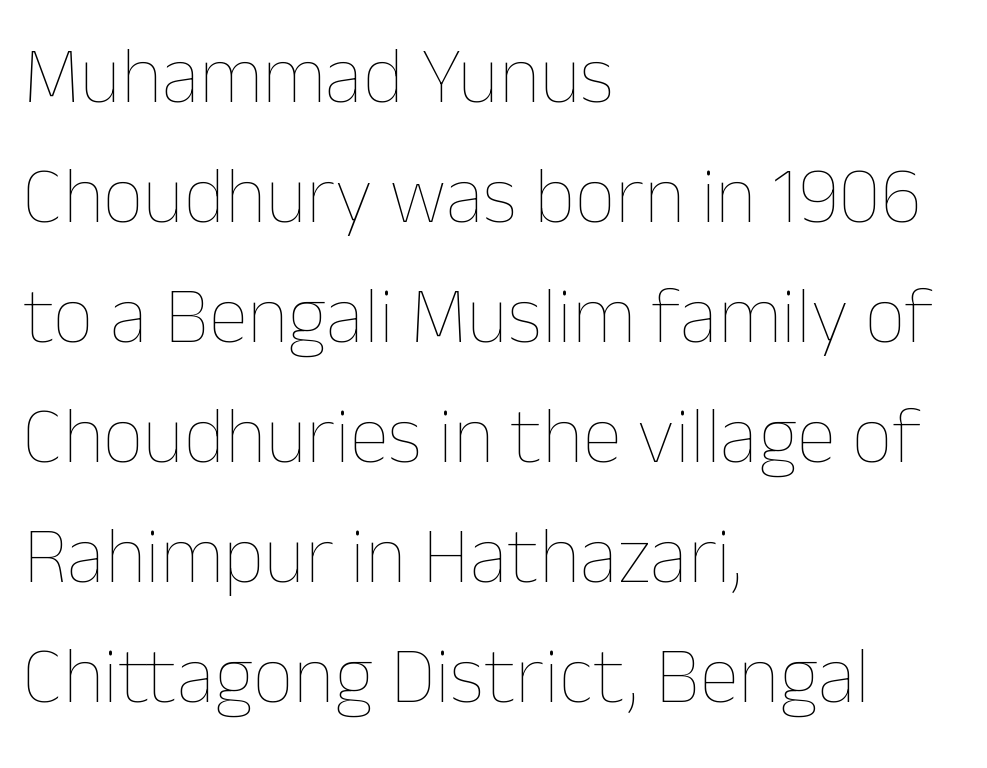
You could not count columns in this text — the font is proportionally spaced. No word sits above an underline. The lines sit at an ordinary, default distance from one another. Compared with a typical body face, this is equally light or lighter still.
